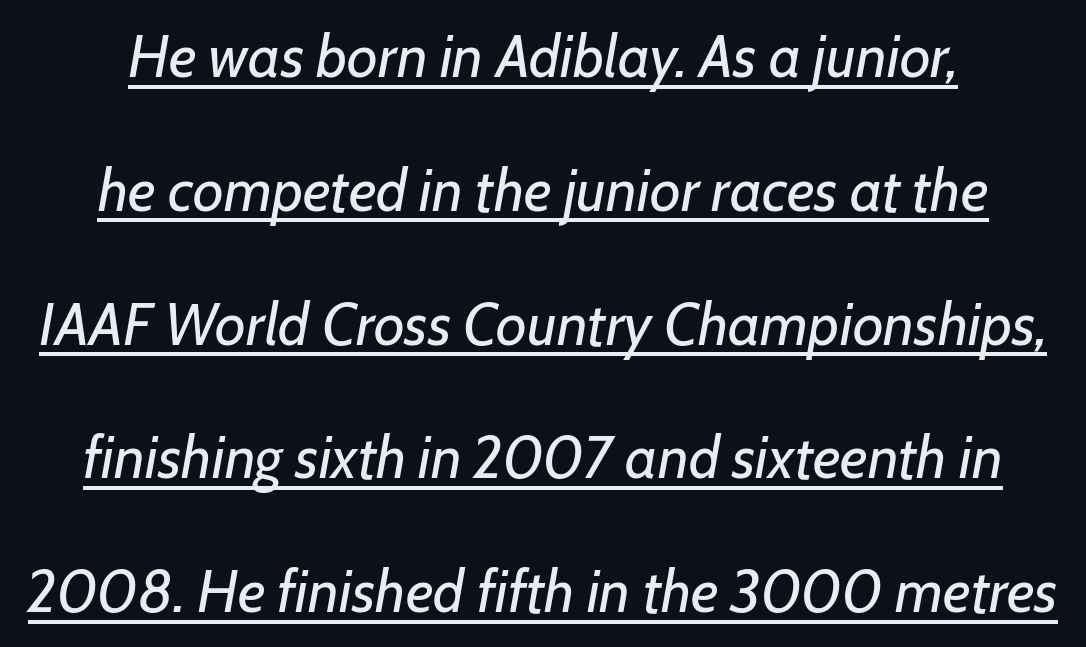
Q: Is the text bold? A: No.
Q: Is the text italic (slanted)? A: Yes, it leans right by about 7 degrees.
Q: Is the text underlined? A: Yes.
Q: How is the paragraph aligned? A: Centered.
Q: Is the spacing between letters normal or unusually wide? A: Normal.
Q: Is the spacing between lines tight, normal or loose? A: Loose.
Q: Width (condensed, normal, or wide)? A: Normal.
Q: Stroke contrast? A: Low.
Q: x-height? A: Medium.
Q: Monospaced? A: No.
